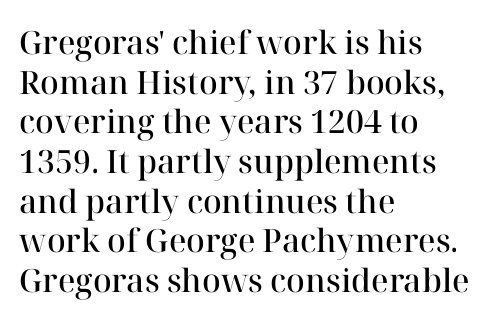
Typesetter's note: demi weight, one step under bold. The rendering shows small feet on the letterforms — a serif design. The strip under each line holds only bare page. The axis of the letterforms is exactly vertical.
